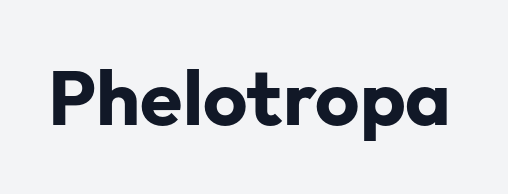
The tracking reads as untouched default to a designer's eye. The typeface chosen for these lines omits serifs. Looks like regular typesetting: each glyph gets only the width it needs. Set as a true bold cut, around the 700 mark.
